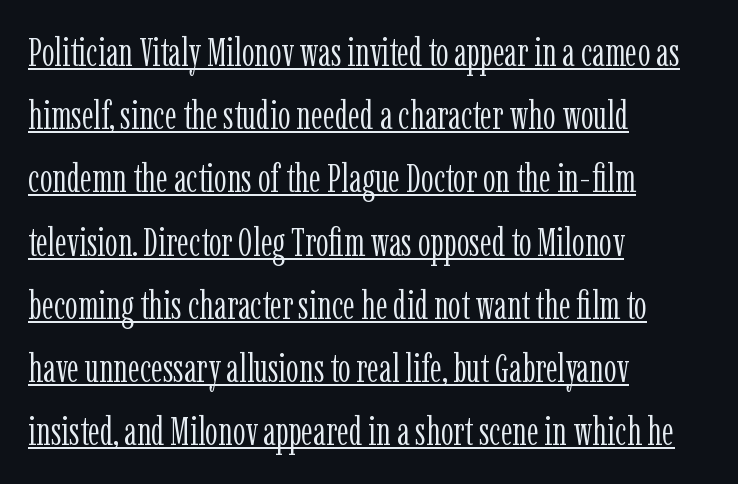
The image shows 40 px light, condensed serif type, upright; set left-aligned, normal line spacing (1.58x), normal letter spacing, underlined; low stroke contrast and a medium x-height.
